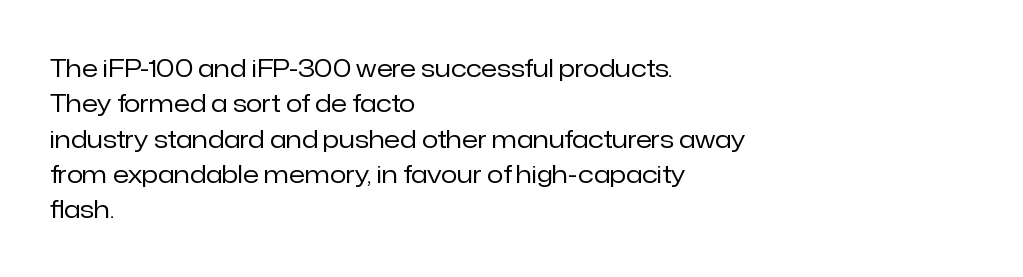
Q: Is the text bold? A: No.
Q: Is the text italic (slanted)? A: No, it is upright.
Q: Is the text underlined? A: No.
Q: How is the paragraph aligned? A: Left-aligned.
Q: Is the spacing between letters normal or unusually wide? A: Normal.
Q: Is the spacing between lines tight, normal or loose? A: Normal.
